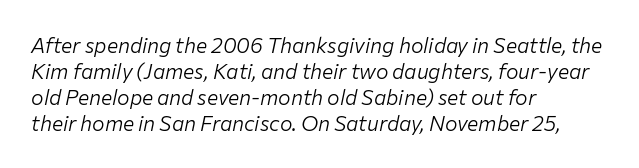
The font's italic variant was chosen for this text. Decoration check: the copy has no underline. The font sits on the lighter half of the weight spectrum, regular included. The ragged edge is on the right, which tells us the setting is flush left. The rendering keeps characters at their native spacing.
